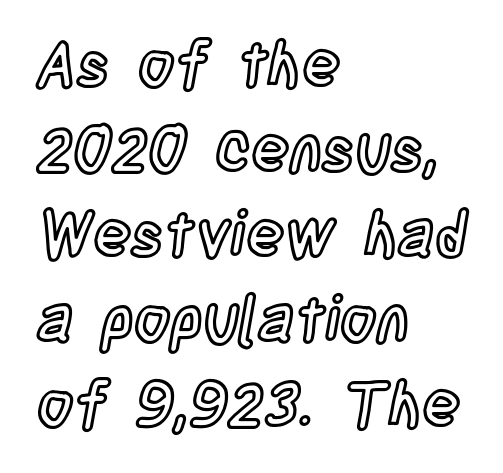
{"width": "condensed", "x_height": "large", "monospaced": "no", "underline": "no", "align": "left", "line_spacing": "normal", "line_spacing_ratio": 1.35, "letter_spacing": "normal", "letter_spacing_em": 0.0, "glyph_px": 63}
